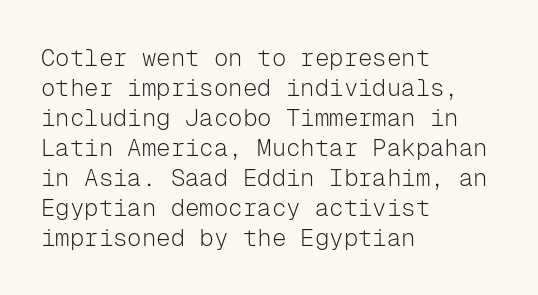
Honestly, there is no underline to notice here at all. The font's upright variant was chosen for this text. Horizontally, the lines are justified to the leading edge only. Bold? No — there's no thickening of the strokes.
